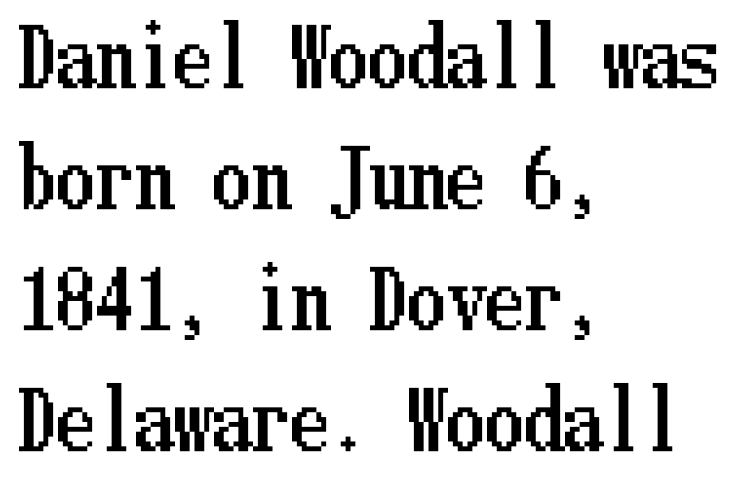
Line starts are locked; line ends wander. If you drew a line through each stem, it would be perfectly vertical. The area under the type is left untouched. The leading is moderate, giving the passage an even texture. You could call the tracking neutral — neither tight nor loose.
